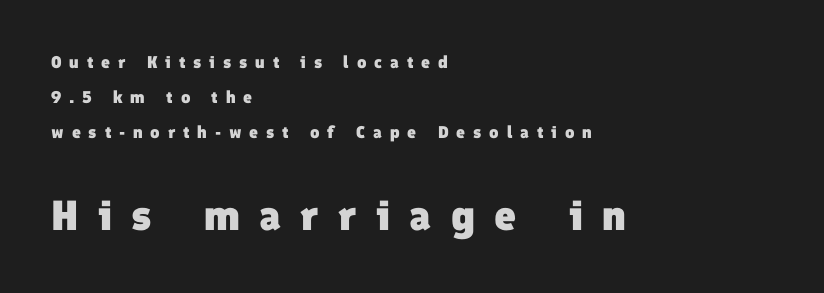
Q: Is the text bold? A: Yes.
Q: Is the typeface a serif or a sans-serif typeface? A: Sans-serif.
Q: Is the text underlined? A: No.
Q: How is the paragraph aligned? A: Left-aligned.
Q: Is the spacing between letters normal or unusually wide? A: Unusually wide.
Q: Is the spacing between lines tight, normal or loose? A: Loose.
Q: Which block of text is set in a larger size, the first (top) or the second (bottom)? A: The second (bottom) one.
Q: Width (condensed, normal, or wide)? A: Normal.
Q: Stroke contrast? A: Low.
Q: x-height? A: Medium.
Q: Monospaced? A: No.
